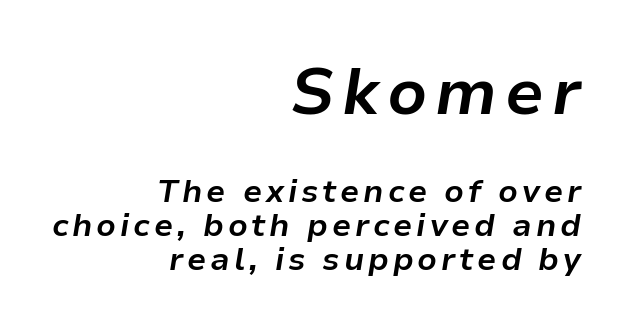
{"italic": "yes", "lean": "right", "slant_degrees": 9, "bold": "yes", "weight": "bold", "width": "normal", "stroke_contrast": "low", "x_height": "medium", "monospaced": "no", "underline": "no", "align": "right", "line_spacing": "tight", "line_spacing_ratio": 1.06, "larger_block": "first", "size_ratio": 2.03, "glyph_px": 65}
